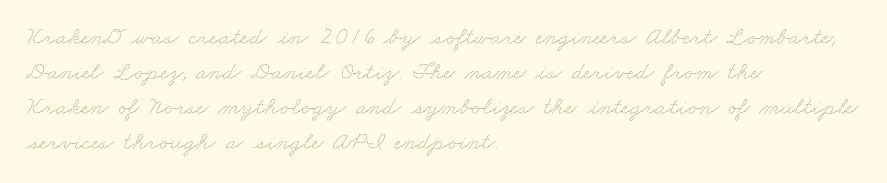
{"bold": "no", "underline": "no", "align": "left", "line_spacing": "normal", "line_spacing_ratio": 1.4, "letter_spacing": "normal", "letter_spacing_em": 0.0, "glyph_px": 25}
